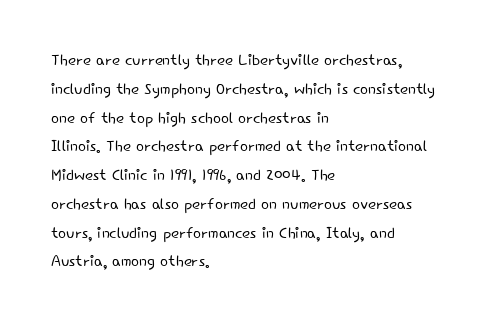
Each new line begins a customary step beneath the previous one. Stems here are at most as thick as an everyday book face. Words appear dense and cohesive because spacing is normal. Descenders hang freely into open space. The axis of the letterforms is exactly vertical.
